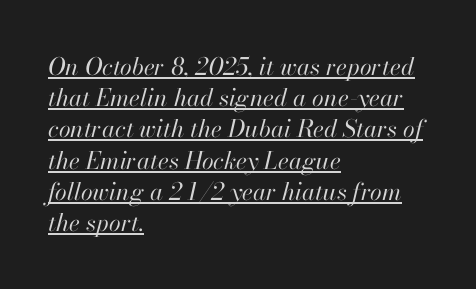
The image shows 24 px text type, italic (leaning right); set left-aligned, normal line spacing (1.3x), normal letter spacing, underlined.
